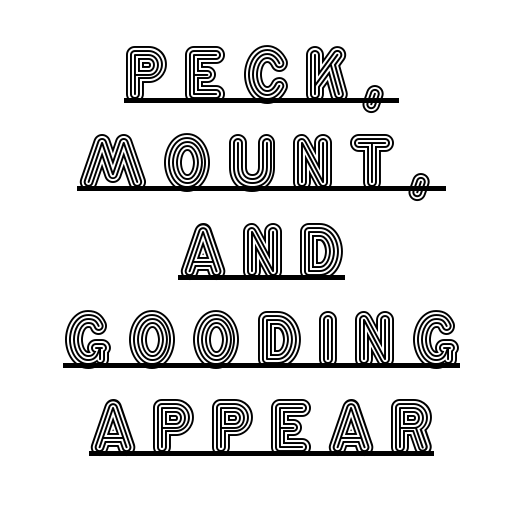
The image shows 69 px condensed type, upright; set centered, normal line spacing (1.28x), unusually wide letter spacing (+0.21 em), underlined; a large x-height.
